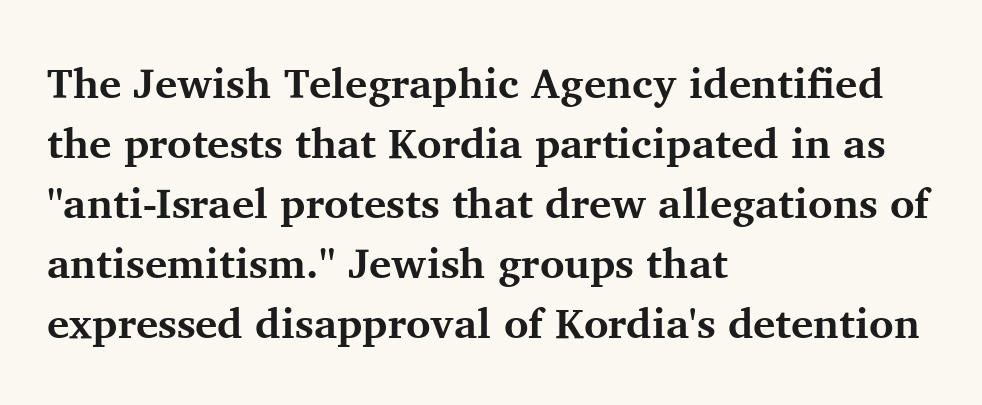
The image shows 42 px bold serif type, upright; set left-aligned, normal line spacing (1.43x), normal letter spacing, not underlined; medium stroke contrast and a medium x-height.
